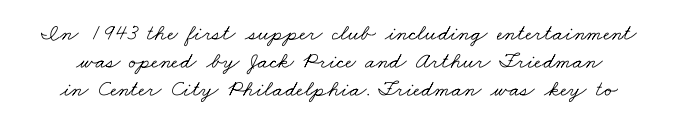
The space beneath each line is pristine and unruled. The rendering keeps characters at their native spacing. The cut favours lightness, reaching ordinary text weight at its darkest.
